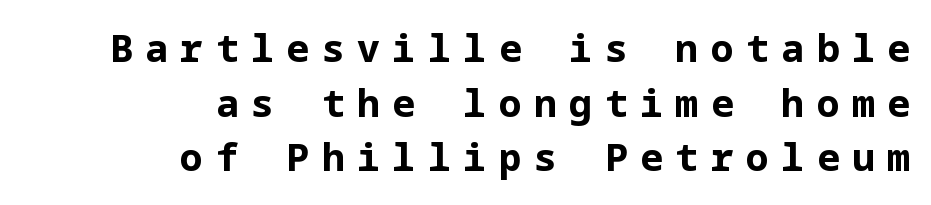
The image shows 38 px bold sans-serif type, upright; set right-aligned, normal line spacing (1.44x), unusually wide letter spacing (+0.33 em), not underlined; low stroke contrast and a medium x-height.
